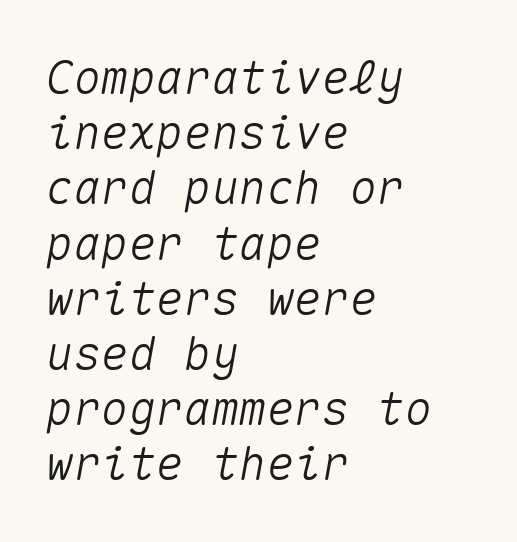
{"italic": "yes", "lean": "right", "slant_degrees": 10, "width": "normal", "stroke_contrast": "medium", "x_height": "medium", "monospaced": "yes", "underline": "no", "align": "left", "line_spacing_ratio": 1.2, "letter_spacing": "normal", "letter_spacing_em": 0.0, "glyph_px": 46}
